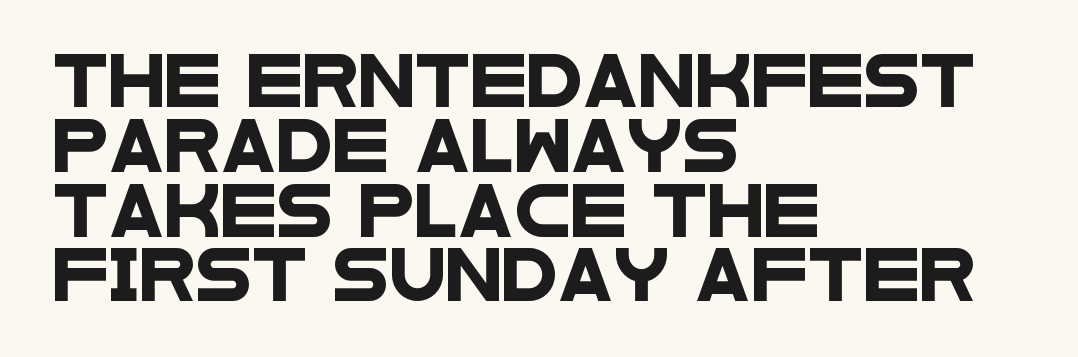
The image shows 51 px wide sans-serif type; set left-aligned, normal line spacing (1.27x), normal letter spacing, not underlined; low stroke contrast and a large x-height.
